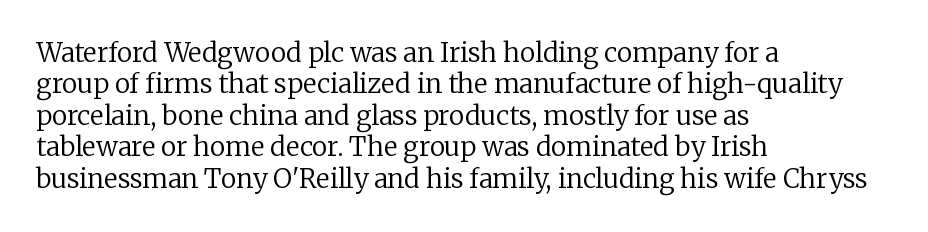
Q: Is the text bold? A: No.
Q: Is the text italic (slanted)? A: No, it is upright.
Q: Is the text underlined? A: No.
Q: How is the paragraph aligned? A: Left-aligned.
Q: Is the spacing between letters normal or unusually wide? A: Normal.
